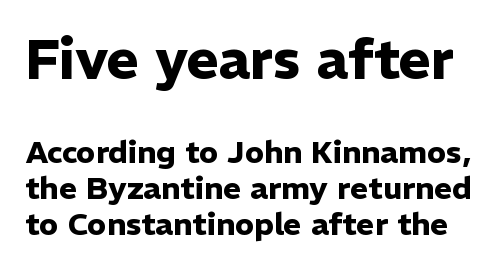
The image shows 55 px heavy sans-serif type, upright; set tight line spacing (1.15x), normal letter spacing, not underlined; the first (top) block is 1.77x larger; low stroke contrast and a medium x-height.
